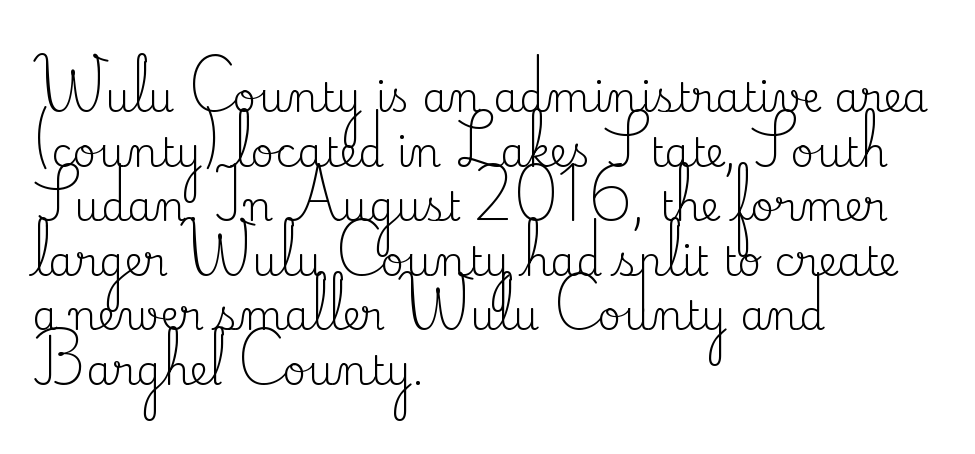
Q: Is the text bold? A: No.
Q: Is the text italic (slanted)? A: No, it is upright.
Q: Is the typeface a serif or a sans-serif typeface? A: Serif.
Q: Is the text underlined? A: No.
Q: How is the paragraph aligned? A: Left-aligned.
Q: Is the spacing between letters normal or unusually wide? A: Normal.
Q: Is the spacing between lines tight, normal or loose? A: Normal.
Q: Width (condensed, normal, or wide)? A: Normal.
Q: Stroke contrast? A: Medium.
Q: x-height? A: Small.
Q: Monospaced? A: No.
